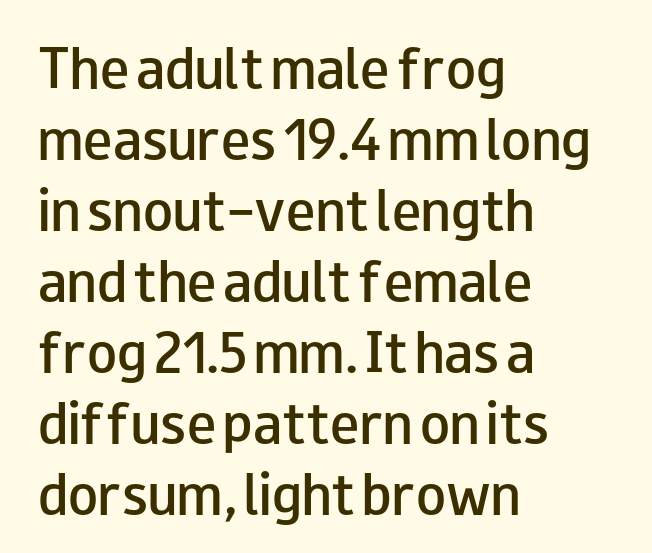
{"serif": "no", "italic": "no", "bold": "semi", "weight": "semibold", "width": "wide", "stroke_contrast": "low", "x_height": "small", "monospaced": "no", "underline": "no", "align": "left", "line_spacing": "normal", "line_spacing_ratio": 1.45, "letter_spacing": "normal", "letter_spacing_em": 0.0, "glyph_px": 49}
